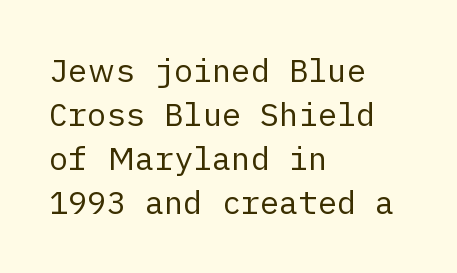
Q: Is the text bold? A: No.
Q: Is the text italic (slanted)? A: No, it is upright.
Q: Is the typeface a serif or a sans-serif typeface? A: Sans-serif.
Q: Is the text underlined? A: No.
Q: How is the paragraph aligned? A: Left-aligned.
Q: Is the spacing between letters normal or unusually wide? A: Normal.
Q: Is the spacing between lines tight, normal or loose? A: Normal.
Q: Width (condensed, normal, or wide)? A: Normal.
Q: Stroke contrast? A: Low.
Q: x-height? A: Medium.
